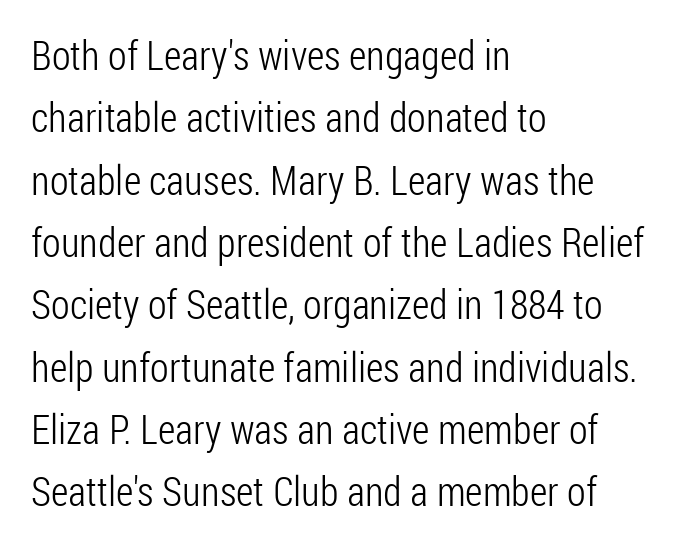
Q: Is the text bold? A: No.
Q: Is the text italic (slanted)? A: No, it is upright.
Q: Is the typeface a serif or a sans-serif typeface? A: Sans-serif.
Q: Is the text underlined? A: No.
Q: How is the paragraph aligned? A: Left-aligned.
Q: Is the spacing between letters normal or unusually wide? A: Normal.
Q: Is the spacing between lines tight, normal or loose? A: Normal.
Q: Width (condensed, normal, or wide)? A: Condensed.
Q: Stroke contrast? A: Low.
Q: x-height? A: Medium.
Q: Monospaced? A: No.
